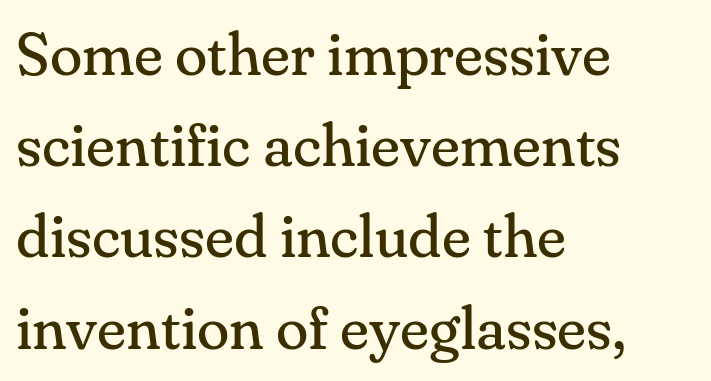
Rendered with straight, roman letterforms. Character widths vary here, with narrow letters taking less room than wide ones. A quiet, ordinary-to-light weight characterises the typeface. Anything drawn beneath the words? Only blank space.
